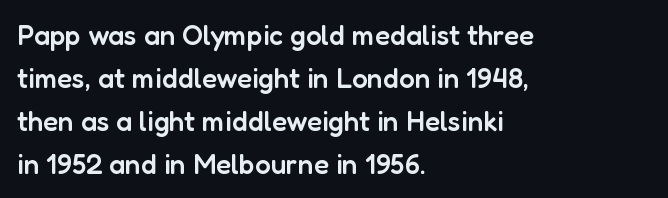
Q: Is the text bold? A: Semi-bold.
Q: Is the text italic (slanted)? A: No, it is upright.
Q: Is the typeface a serif or a sans-serif typeface? A: Sans-serif.
Q: Is the text underlined? A: No.
Q: How is the paragraph aligned? A: Left-aligned.
Q: Is the spacing between letters normal or unusually wide? A: Normal.
Q: Is the spacing between lines tight, normal or loose? A: Normal.
Q: Width (condensed, normal, or wide)? A: Normal.
Q: Stroke contrast? A: Low.
Q: x-height? A: Medium.
Q: Monospaced? A: No.
